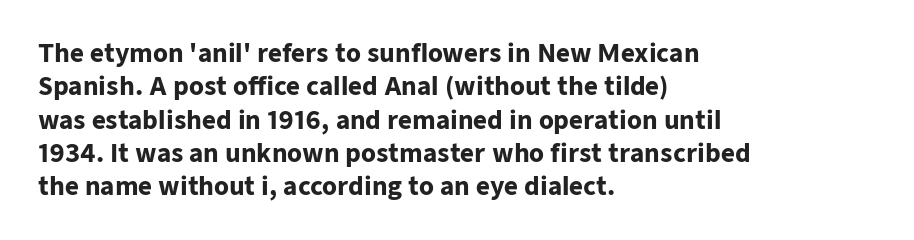
You can tell it's not italic because the verticals are truly vertical. Descender tails drop into unmarked territory. Baseline-to-baseline distance is the conventional proportion of letter height. Nobody touched the tracking dial on this one. Thick stems and heavy bowls — unmistakably bold. One-word summary of the alignment: left.
